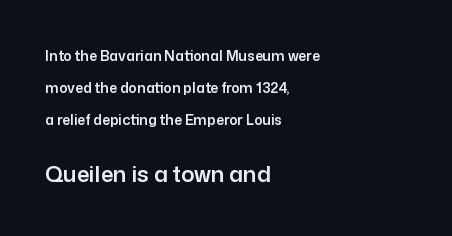
Nobody drew a line under any word here. The line texture is even and compact thanks to regular tracking. Is there any slant? The stems are plumb. How would I describe the line gaps? Wide and relaxed.
